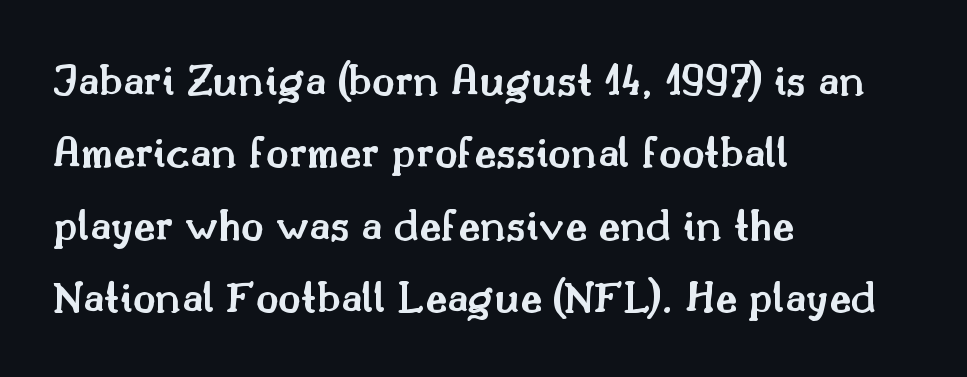
Q: Is the text bold? A: Semi-bold.
Q: Is the text italic (slanted)? A: No, it is upright.
Q: Is the typeface a serif or a sans-serif typeface? A: Serif.
Q: Is the text underlined? A: No.
Q: How is the paragraph aligned? A: Left-aligned.
Q: Is the spacing between letters normal or unusually wide? A: Normal.
Q: Is the spacing between lines tight, normal or loose? A: Normal.
Q: Width (condensed, normal, or wide)? A: Normal.
Q: Stroke contrast? A: Medium.
Q: x-height? A: Small.
Q: Monospaced? A: No.
